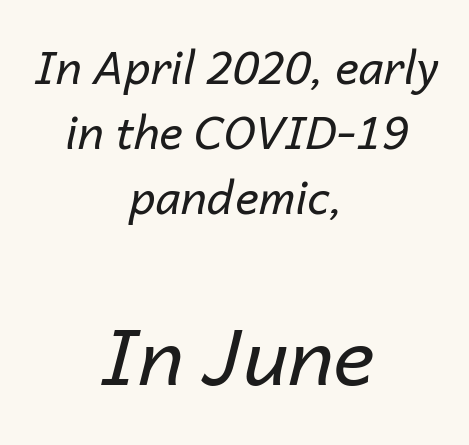
{"italic": "yes", "lean": "right", "slant_degrees": 14, "bold": "no", "weight": "regular", "width": "normal", "stroke_contrast": "low", "x_height": "medium", "monospaced": "no", "underline": "no", "align": "center", "line_spacing": "normal", "line_spacing_ratio": 1.45, "letter_spacing": "normal", "letter_spacing_em": 0.0, "larger_block": "second", "size_ratio": 1.76, "glyph_px": 79}
